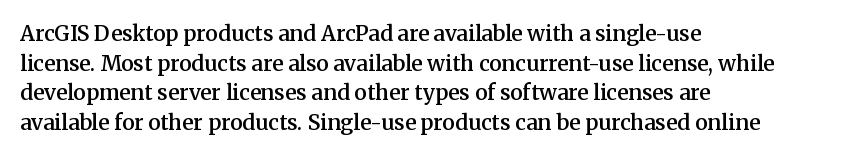
If you measured baseline to baseline, you'd find a middling distance. No italicization has been applied; the sample stays upright. If you drew a ruler down the left edge, every line would touch it. Has an underline been added? It has not. Semibold letterforms, between regular and bold. Here the glyphs are tracked normally, forming tight word shapes.
